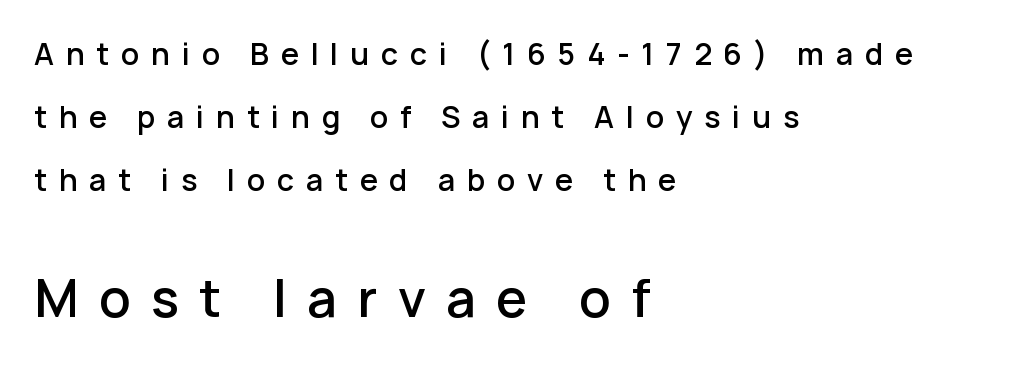
The image shows 50 px semibold sans-serif type, upright; set left-aligned, loose line spacing (2.17x), unusually wide letter spacing (+0.41 em), not underlined; the second (bottom) block is 1.72x larger; low stroke contrast and a medium x-height.
